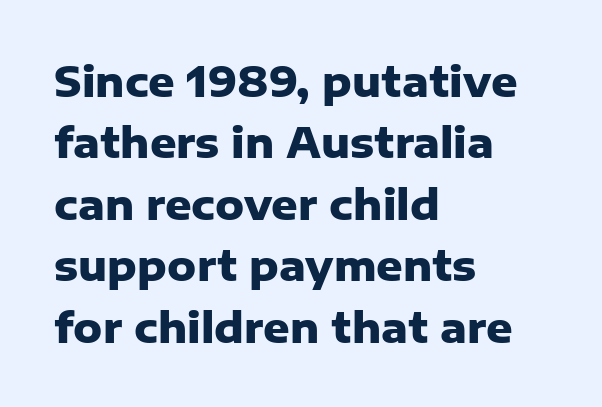
{"serif": "no", "italic": "no", "bold": "yes", "weight": "heavy", "width": "normal", "stroke_contrast": "low", "x_height": "medium", "monospaced": "no", "underline": "no", "align": "left", "line_spacing": "normal", "line_spacing_ratio": 1.5, "letter_spacing": "normal", "letter_spacing_em": 0.0, "glyph_px": 41}
